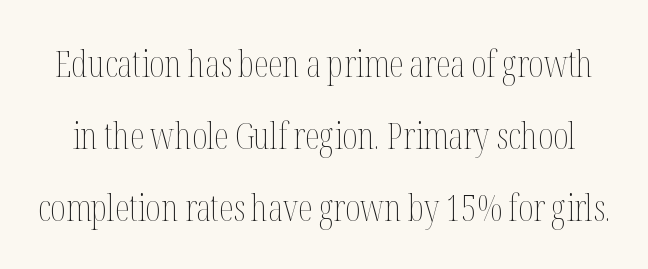
{"italic": "no", "bold": "no", "weight": "thin", "width": "condensed", "stroke_contrast": "medium", "x_height": "medium", "monospaced": "no", "underline": "no", "line_spacing": "loose", "line_spacing_ratio": 1.94, "letter_spacing": "normal", "letter_spacing_em": 0.0, "glyph_px": 37}
